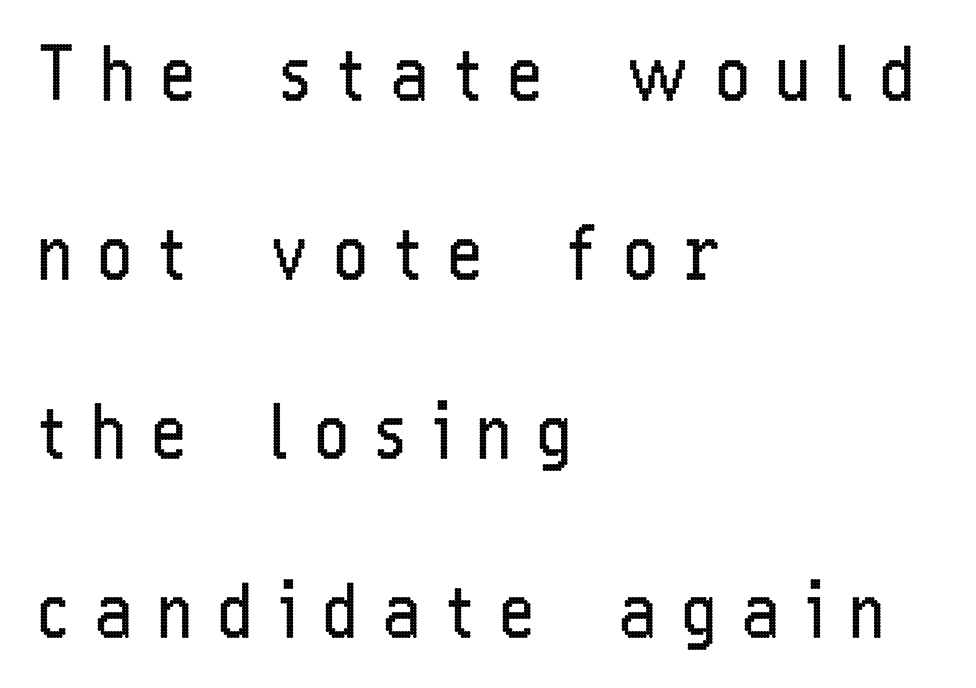
Q: Is the text bold? A: No.
Q: Is the text italic (slanted)? A: No, it is upright.
Q: Is the typeface a serif or a sans-serif typeface? A: Sans-serif.
Q: Is the text underlined? A: No.
Q: How is the paragraph aligned? A: Left-aligned.
Q: Is the spacing between letters normal or unusually wide? A: Unusually wide.
Q: Is the spacing between lines tight, normal or loose? A: Loose.
Q: Width (condensed, normal, or wide)? A: Condensed.
Q: Stroke contrast? A: Low.
Q: x-height? A: Medium.
Q: Monospaced? A: No.
